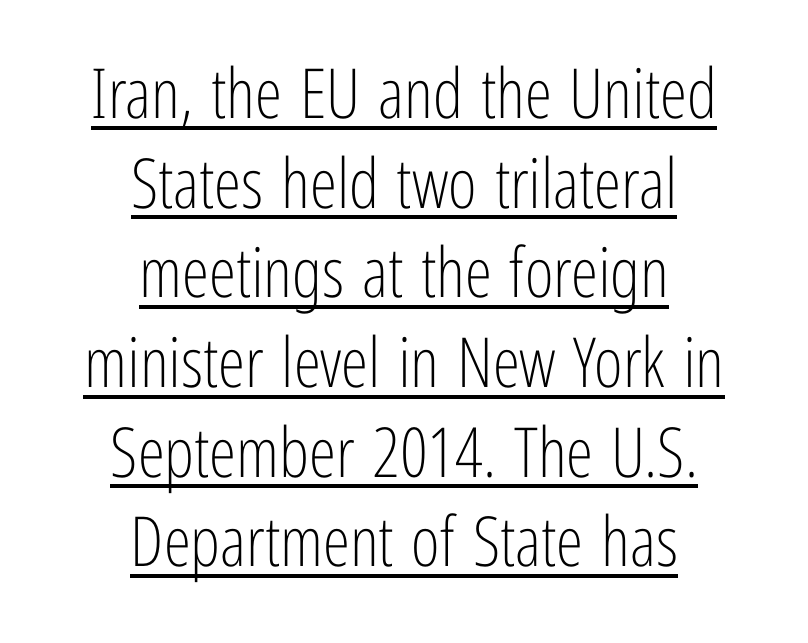
The image shows 69 px light, condensed sans-serif type, upright; set centered, normal line spacing (1.3x), normal letter spacing, underlined; low stroke contrast and a medium x-height.
